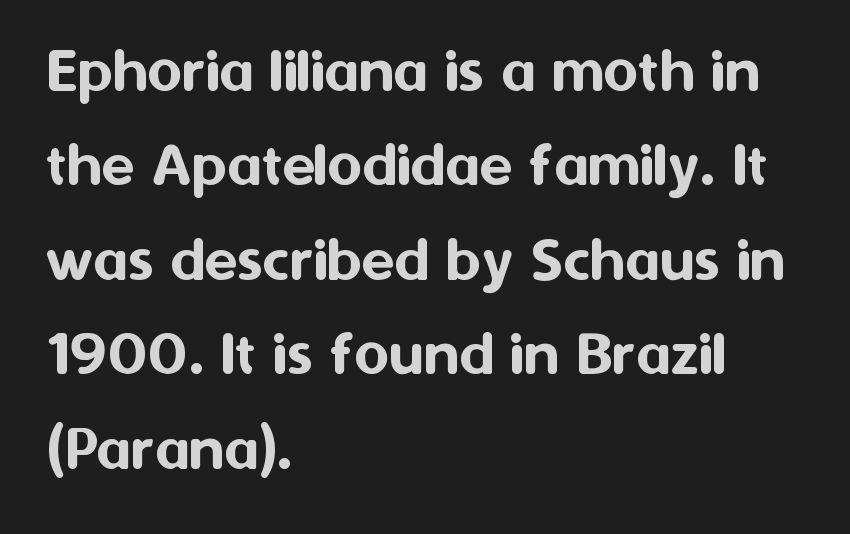
{"serif": "no", "italic": "no", "width": "normal", "stroke_contrast": "medium", "x_height": "medium", "monospaced": "no", "underline": "no", "align": "left", "line_spacing": "normal", "line_spacing_ratio": 1.41, "letter_spacing": "normal", "letter_spacing_em": 0.0, "glyph_px": 67}
